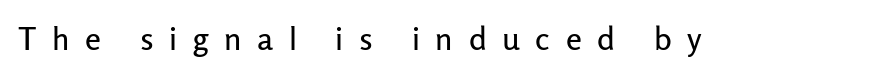
What kind of face is this? One without serifs — a sans. The words here are not underlined. Inter-character spacing is expanded well beyond the font's built-in metrics. In terms of posture, this sample is upright. Think of a printed novel: that variable character pitch is what you see here.
